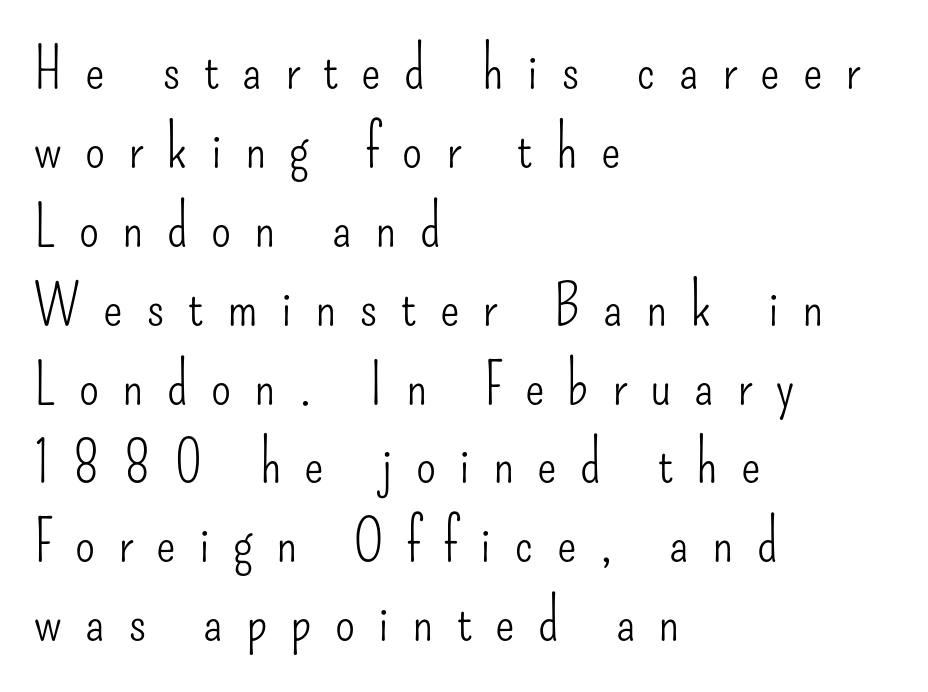
{"serif": "no", "italic": "no", "bold": "no", "weight": "light", "width": "condensed", "stroke_contrast": "low", "x_height": "small", "monospaced": "no", "underline": "no", "align": "left", "line_spacing": "normal", "line_spacing_ratio": 1.36, "letter_spacing": "wide", "letter_spacing_em": 0.4, "glyph_px": 58}
